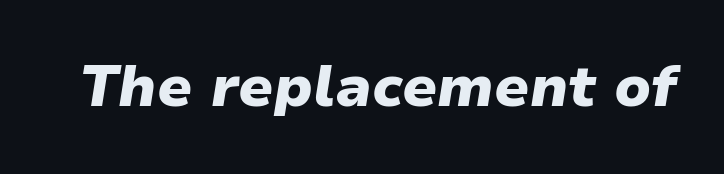
Q: Is the text bold? A: Yes.
Q: Is the text italic (slanted)? A: Yes, it leans right by about 9 degrees.
Q: Is the text underlined? A: No.
Q: Is the spacing between letters normal or unusually wide? A: Normal.
Q: Width (condensed, normal, or wide)? A: Normal.
Q: Stroke contrast? A: Low.
Q: x-height? A: Medium.
Q: Monospaced? A: No.
